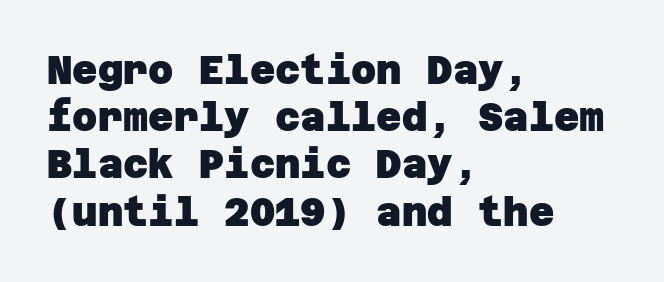
{"serif": "no", "bold": "yes", "weight": "heavy", "width": "normal", "stroke_contrast": "low", "x_height": "large", "underline": "no", "align": "left", "line_spacing_ratio": 1.21, "letter_spacing": "normal", "letter_spacing_em": 0.0, "glyph_px": 39}
